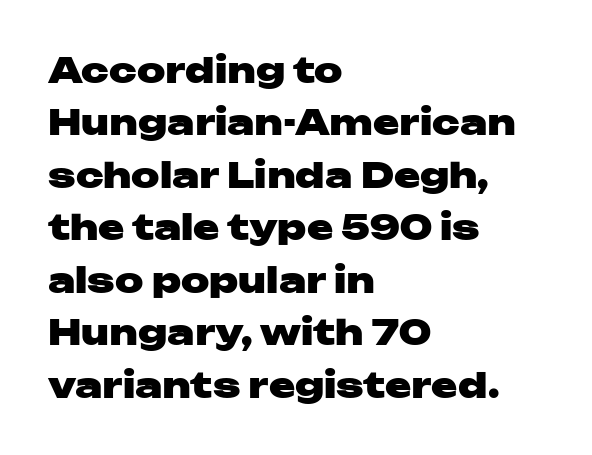
Q: Is the text bold? A: Yes.
Q: Is the text italic (slanted)? A: No, it is upright.
Q: Is the typeface a serif or a sans-serif typeface? A: Sans-serif.
Q: Is the text underlined? A: No.
Q: How is the paragraph aligned? A: Left-aligned.
Q: Is the spacing between letters normal or unusually wide? A: Normal.
Q: Is the spacing between lines tight, normal or loose? A: Normal.
Q: Width (condensed, normal, or wide)? A: Wide.
Q: Stroke contrast? A: Low.
Q: x-height? A: Medium.
Q: Monospaced? A: No.
